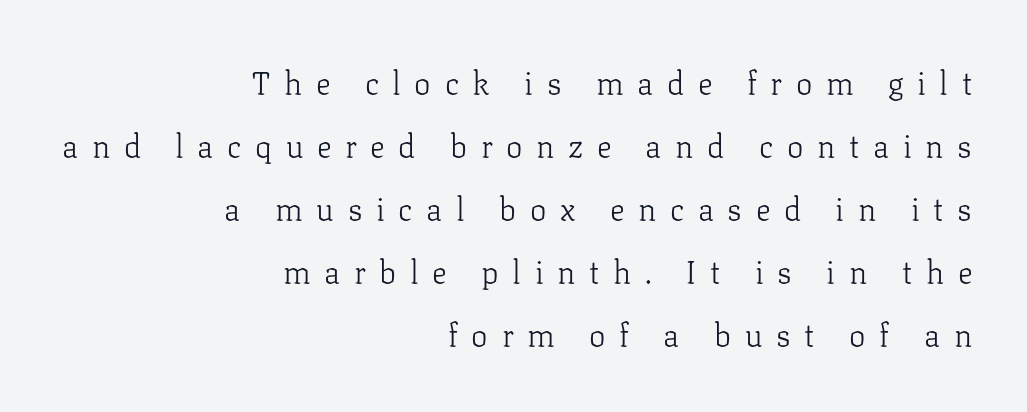
The image shows 31 px light serif type, upright; set right-aligned, loose line spacing (2.03x), unusually wide letter spacing (+0.44 em), not underlined; low stroke contrast and a medium x-height.
